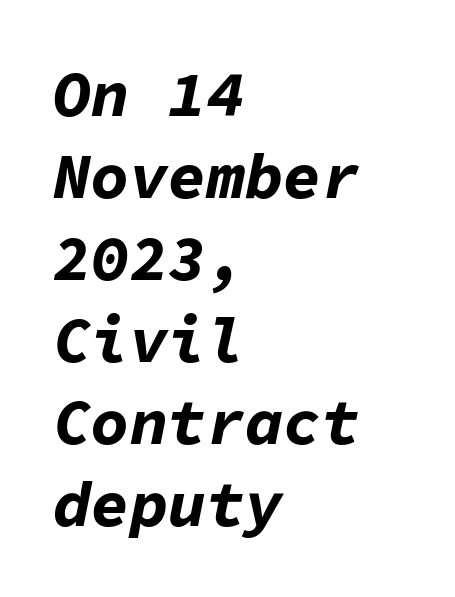
The image shows 64 px bold type, italic (leaning right), monospaced; set left-aligned, normal line spacing (1.28x), normal letter spacing, not underlined; low stroke contrast and a medium x-height.
